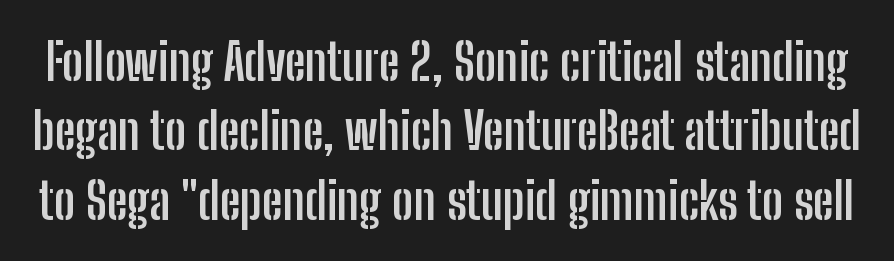
Strong, thick strokes mark this as bold type. A typesetter would call this leading conventional body-copy spacing. Nope, not italic — everything's standing straight. A clean baseline with only descenders dipping below it. Looks like regular typesetting: each glyph gets only the width it needs. Note: no serifs on the glyphs.
